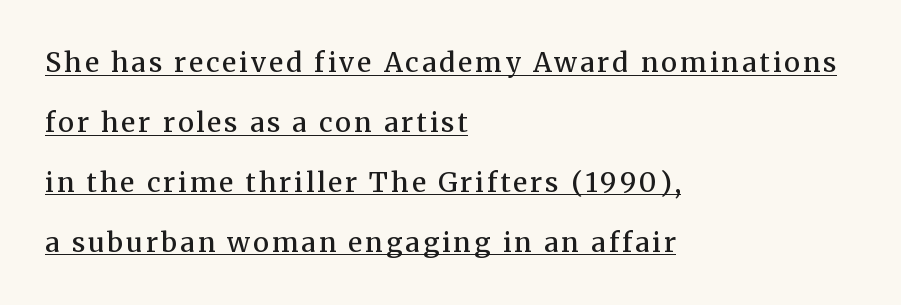
Q: Is the text bold? A: Semi-bold.
Q: Is the text italic (slanted)? A: No, it is upright.
Q: Is the text underlined? A: Yes.
Q: How is the paragraph aligned? A: Left-aligned.
Q: Is the spacing between lines tight, normal or loose? A: Loose.
